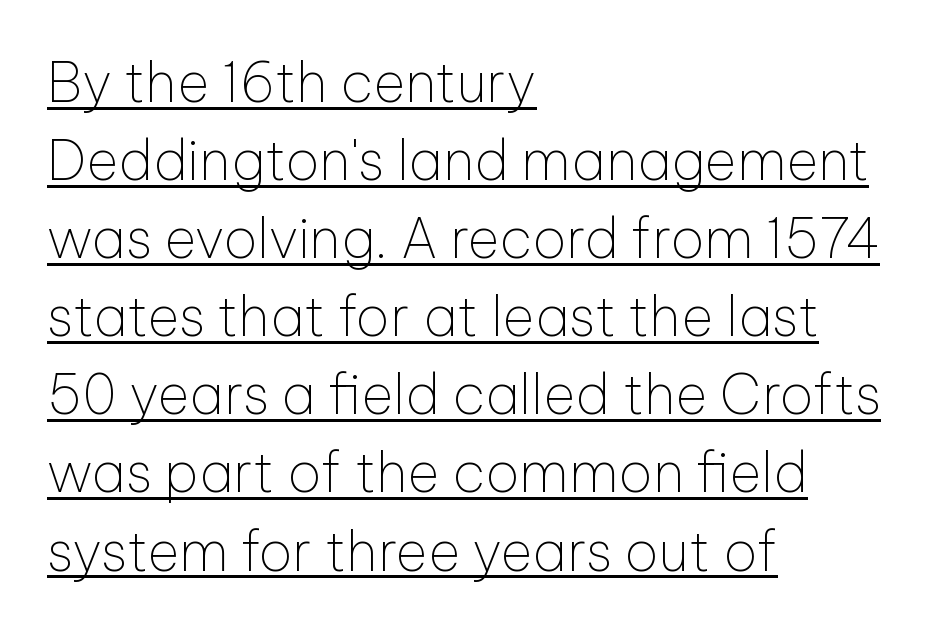
The image shows 55 px thin sans-serif type, upright; set left-aligned, normal line spacing (1.42x), normal letter spacing, underlined; low stroke contrast and a medium x-height.
